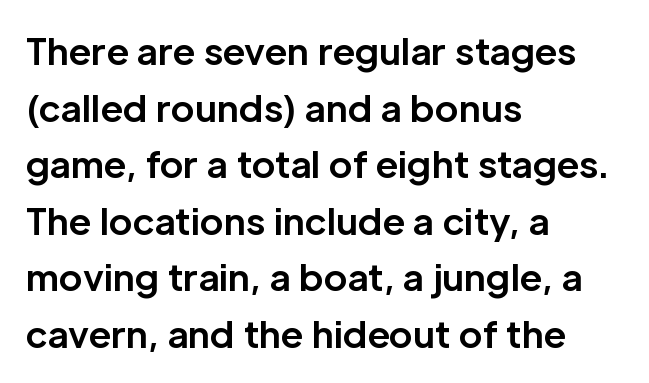
{"serif": "no", "italic": "no", "bold": "yes", "weight": "bold", "width": "normal", "stroke_contrast": "low", "x_height": "medium", "monospaced": "no", "underline": "no", "align": "left", "line_spacing": "normal", "line_spacing_ratio": 1.57, "letter_spacing": "normal", "letter_spacing_em": 0.0, "glyph_px": 36}
